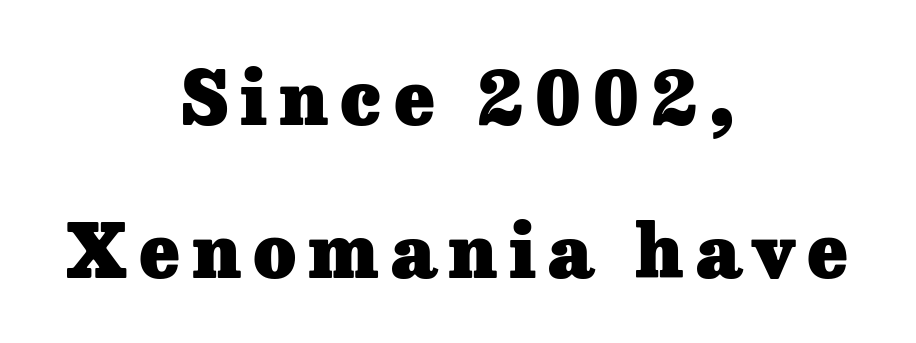
{"serif": "yes", "italic": "no", "bold": "yes", "weight": "heavy", "width": "normal", "stroke_contrast": "low", "x_height": "medium", "monospaced": "no", "underline": "no", "align": "center", "line_spacing": "loose", "line_spacing_ratio": 2.07, "glyph_px": 74}
